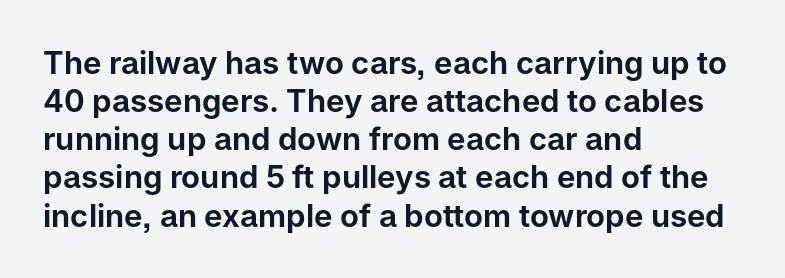
Q: Is the text italic (slanted)? A: No, it is upright.
Q: Is the typeface a serif or a sans-serif typeface? A: Sans-serif.
Q: Is the text underlined? A: No.
Q: How is the paragraph aligned? A: Left-aligned.
Q: Is the spacing between letters normal or unusually wide? A: Normal.
Q: Width (condensed, normal, or wide)? A: Normal.
Q: Stroke contrast? A: Low.
Q: x-height? A: Medium.
Q: Monospaced? A: No.
